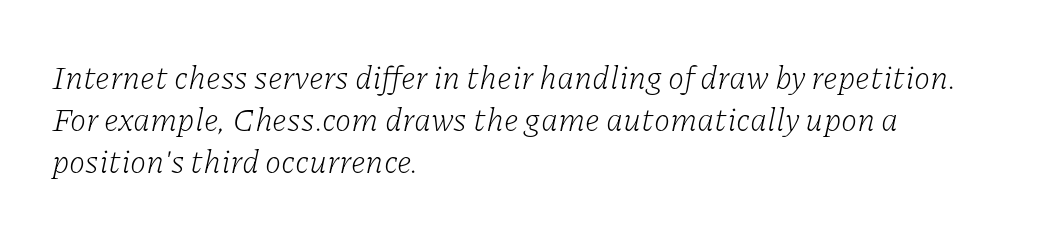
Weight: in the light-to-regular range. Little horizontal feet cap the strokes, marking this as serif type. Italic: yes, the glyphs are oblique. Underline: absent.
